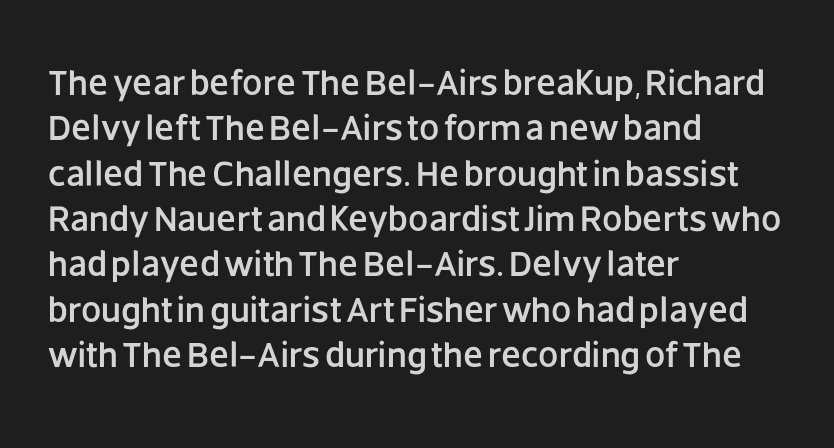
The image shows 36 px sans-serif type, upright; set left-aligned, normal line spacing (1.26x), normal letter spacing, not underlined; low stroke contrast and a large x-height.
